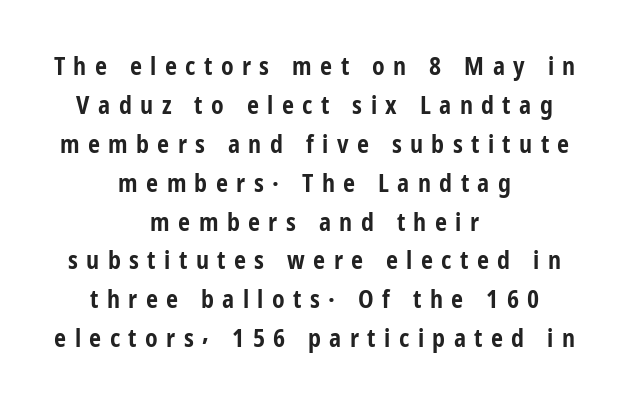
The image shows 24 px bold type, upright; set centered, normal line spacing (1.62x), unusually wide letter spacing (+0.35 em), not underlined.
